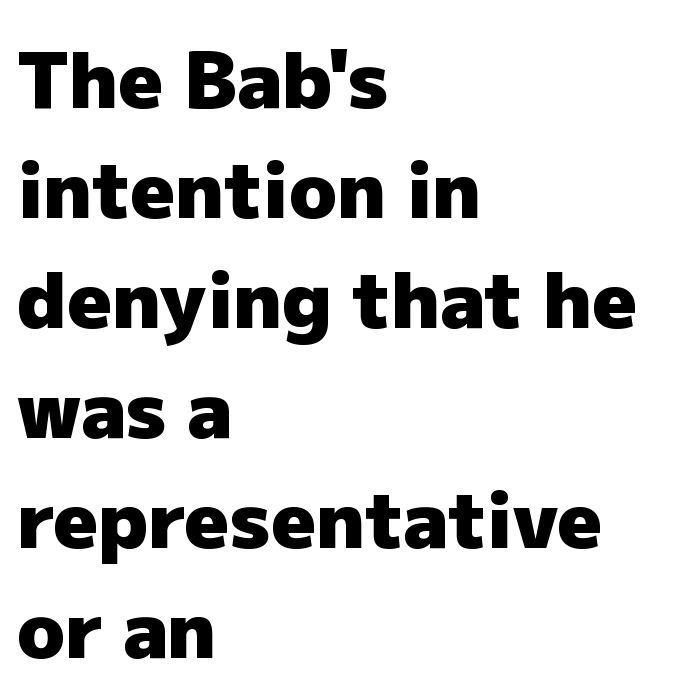
{"serif": "no", "italic": "no", "bold": "yes", "weight": "heavy", "width": "normal", "stroke_contrast": "low", "x_height": "medium", "monospaced": "no", "underline": "no", "align": "left", "line_spacing": "normal", "line_spacing_ratio": 1.41, "letter_spacing": "normal", "letter_spacing_em": 0.0, "glyph_px": 78}
